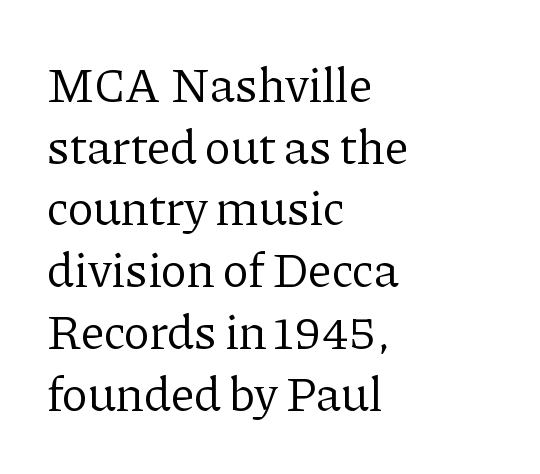
The image shows 49 px regular-weight serif type, upright; set left-aligned, normal line spacing (1.26x), normal letter spacing, not underlined; low stroke contrast and a medium x-height.
